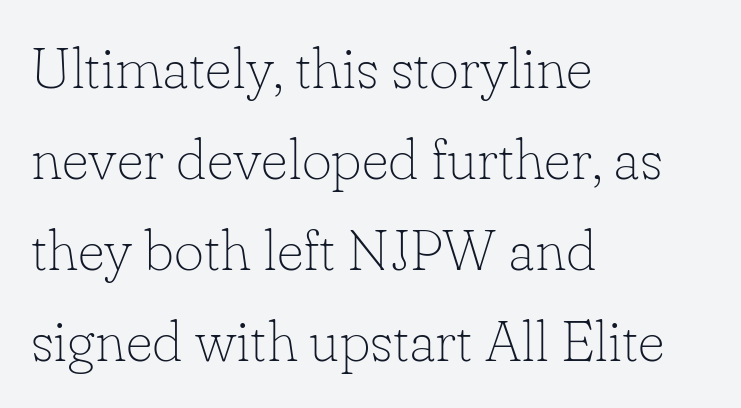
Q: Is the text bold? A: No.
Q: Is the text italic (slanted)? A: No, it is upright.
Q: Is the typeface a serif or a sans-serif typeface? A: Serif.
Q: Is the text underlined? A: No.
Q: How is the paragraph aligned? A: Left-aligned.
Q: Is the spacing between letters normal or unusually wide? A: Normal.
Q: Is the spacing between lines tight, normal or loose? A: Normal.
Q: Width (condensed, normal, or wide)? A: Normal.
Q: Stroke contrast? A: Low.
Q: x-height? A: Small.
Q: Monospaced? A: No.
